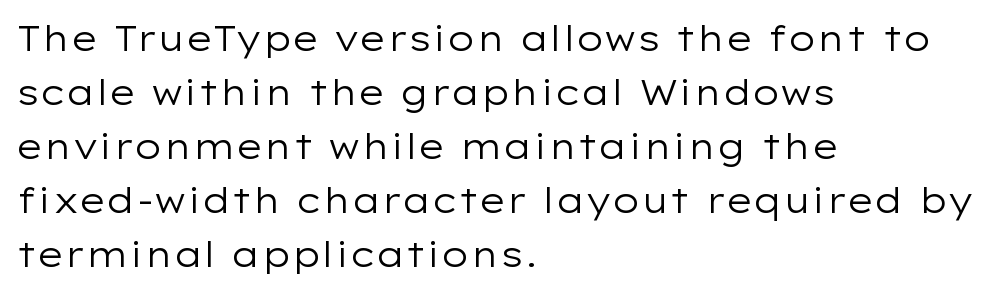
The image shows 35 px regular-weight, wide sans-serif type, upright; set left-aligned, normal line spacing (1.54x), normal letter spacing, not underlined; low stroke contrast and a medium x-height.
